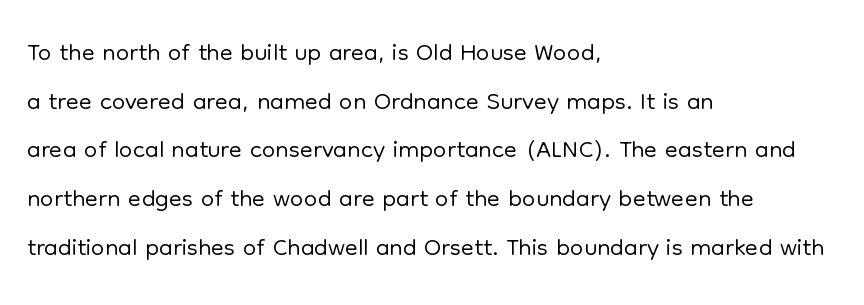
Which margin do the lines hug? The left one — the right edge is uneven. Each row of text sits above clean, open space. Type style note: lacks serifs. Every character sits straight up, as roman type does.
